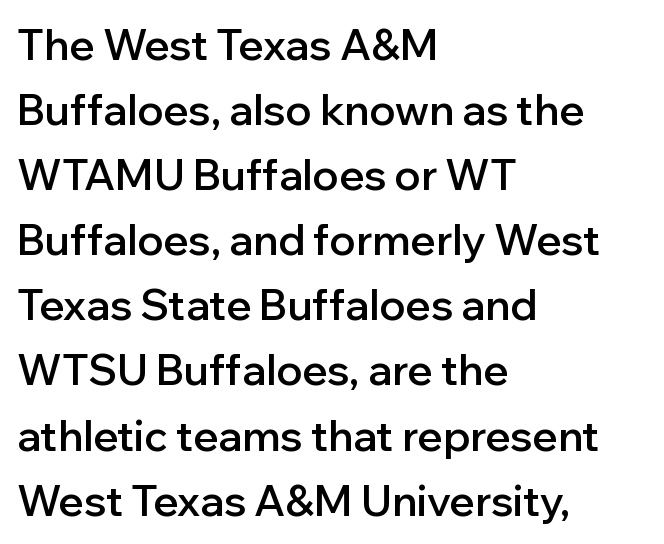
{"serif": "no", "italic": "no", "bold": "semi", "weight": "semibold", "width": "normal", "stroke_contrast": "low", "x_height": "medium", "monospaced": "no", "underline": "no", "align": "left", "line_spacing": "normal", "line_spacing_ratio": 1.55, "letter_spacing": "normal", "letter_spacing_em": 0.0, "glyph_px": 42}
